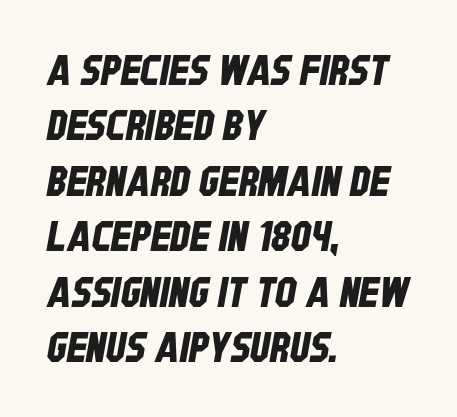
{"serif": "no", "width": "condensed", "stroke_contrast": "low", "x_height": "large", "monospaced": "no", "underline": "no", "align": "left", "line_spacing": "normal", "line_spacing_ratio": 1.32, "letter_spacing": "normal", "letter_spacing_em": 0.0, "glyph_px": 42}
